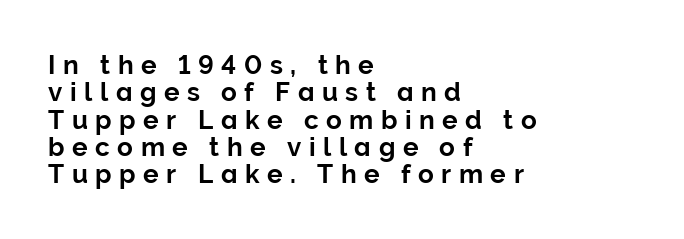
The image shows 26 px text type, upright; set left-aligned, tight line spacing (1.05x), unusually wide letter spacing (+0.29 em), not underlined.
